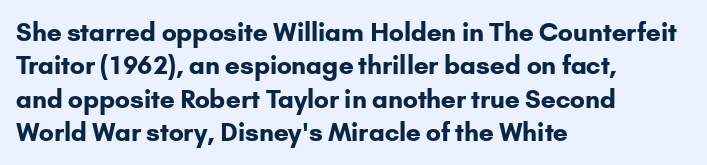
Notice how the passage keeps a crisp vertical edge on the left only. Ordinary non-slanted type is in use. This sample uses plain, unmodified letter spacing. Strong, thick strokes mark this as bold type. Normally led — the rows are evenly, conventionally spaced.
